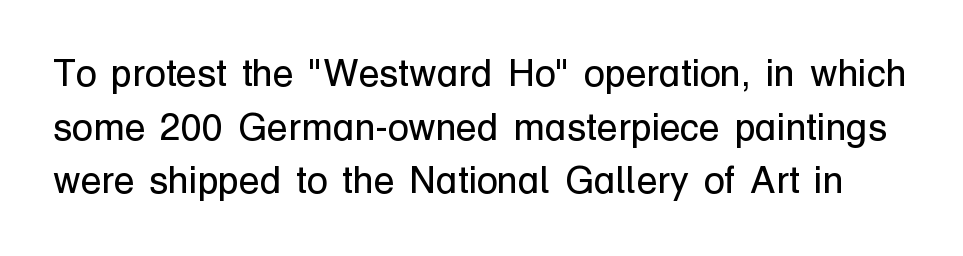
Here the glyphs are tracked normally, forming tight word shapes. Evenly set lines give the paragraph a standard silhouette. Tall strokes in this sample are plumb rather than angled. Compared with a typical body face, this is equally light or lighter still. Note the varied advance widths — an 'i' is clearly narrower than an 'm'. Examine the stroke ends and you'll find no serifs.
